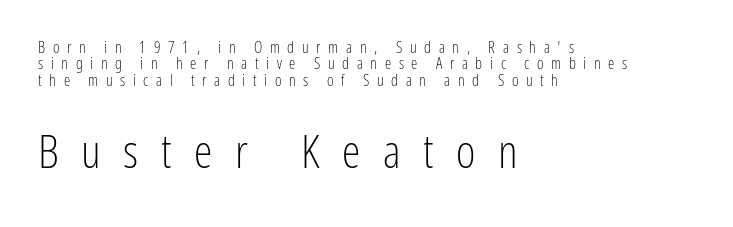
The image shows 47 px light, condensed sans-serif type, upright; set left-aligned, tight line spacing (1.03x), unusually wide letter spacing (+0.48 em), not underlined; the second (bottom) block is 2.94x larger; low stroke contrast and a medium x-height.
